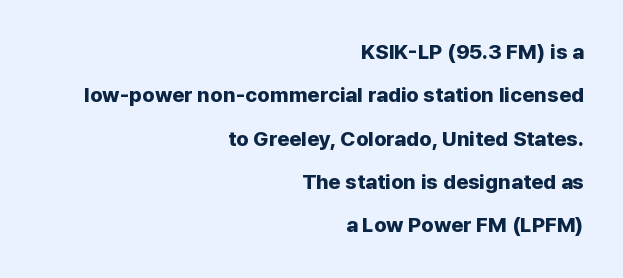
{"italic": "no", "bold": "yes", "underline": "no", "align": "right", "line_spacing": "loose", "line_spacing_ratio": 2.06, "letter_spacing": "normal", "letter_spacing_em": 0.0, "glyph_px": 21}
